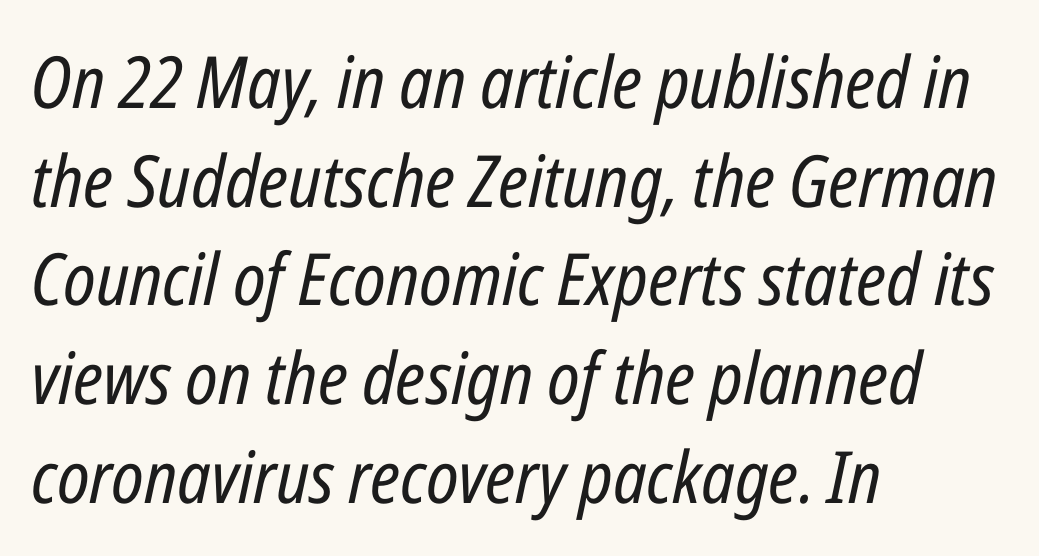
The image shows 72 px regular-weight, condensed type, italic (leaning right); set left-aligned, normal line spacing (1.37x), normal letter spacing, not underlined; low stroke contrast and a medium x-height.
